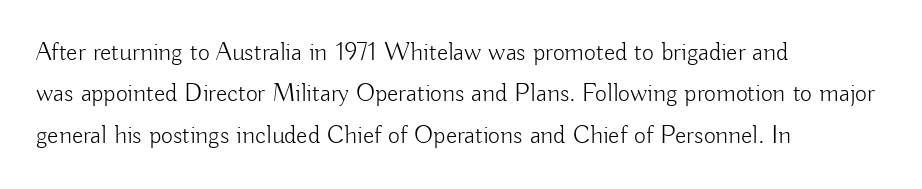
{"italic": "no", "bold": "no", "underline": "no", "align": "left", "line_spacing": "normal", "line_spacing_ratio": 1.59, "letter_spacing": "normal", "letter_spacing_em": 0.0, "glyph_px": 26}
